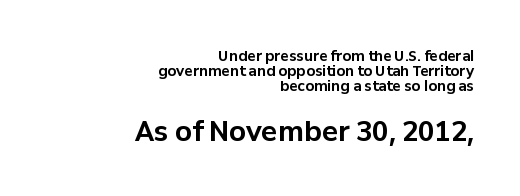
{"italic": "no", "bold": "yes", "underline": "no", "align": "right", "line_spacing": "tight", "line_spacing_ratio": 1.07, "letter_spacing": "normal", "letter_spacing_em": 0.0, "larger_block": "second", "size_ratio": 1.93, "glyph_px": 27}
